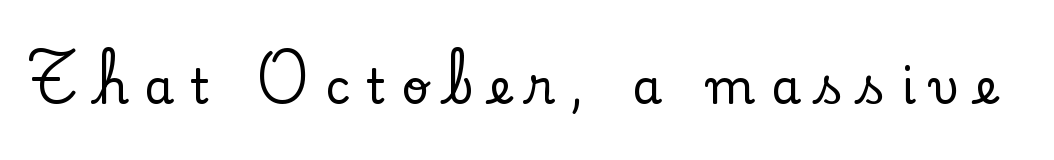
Q: Is the text italic (slanted)? A: No, it is upright.
Q: Is the typeface a serif or a sans-serif typeface? A: Serif.
Q: Is the text underlined? A: No.
Q: Is the spacing between letters normal or unusually wide? A: Unusually wide.
Q: Width (condensed, normal, or wide)? A: Normal.
Q: Stroke contrast? A: Low.
Q: x-height? A: Small.
Q: Monospaced? A: No.
